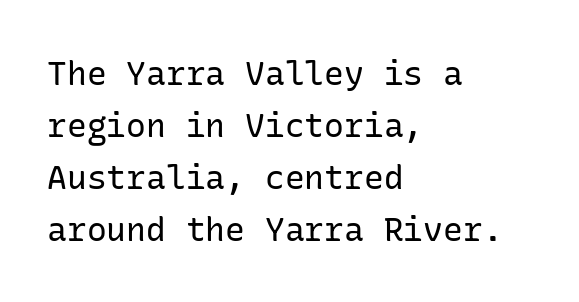
The image shows 33 px regular-weight sans-serif type, upright; set left-aligned, normal line spacing (1.58x), normal letter spacing, not underlined; low stroke contrast and a medium x-height.
